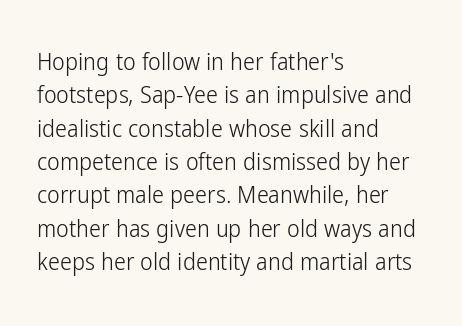
Q: Is the text bold? A: No.
Q: Is the text italic (slanted)? A: No, it is upright.
Q: Is the text underlined? A: No.
Q: How is the paragraph aligned? A: Left-aligned.
Q: Is the spacing between letters normal or unusually wide? A: Normal.
Q: Is the spacing between lines tight, normal or loose? A: Normal.
